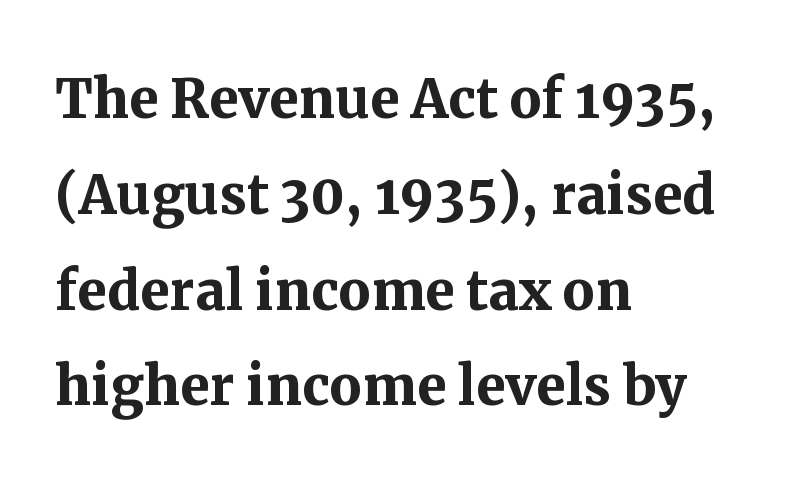
Q: Is the text bold? A: Yes.
Q: Is the text italic (slanted)? A: No, it is upright.
Q: Is the typeface a serif or a sans-serif typeface? A: Serif.
Q: Is the text underlined? A: No.
Q: How is the paragraph aligned? A: Left-aligned.
Q: Is the spacing between letters normal or unusually wide? A: Normal.
Q: Is the spacing between lines tight, normal or loose? A: Normal.
Q: Width (condensed, normal, or wide)? A: Normal.
Q: Stroke contrast? A: Medium.
Q: x-height? A: Medium.
Q: Monospaced? A: No.
